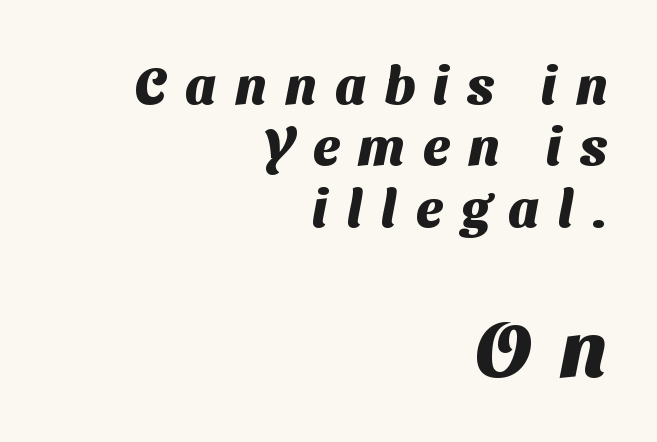
{"serif": "no", "bold": "yes", "weight": "heavy", "width": "normal", "stroke_contrast": "medium", "x_height": "medium", "monospaced": "no", "underline": "no", "align": "right", "line_spacing_ratio": 1.18, "letter_spacing": "wide", "letter_spacing_em": 0.36, "larger_block": "second", "size_ratio": 1.5, "glyph_px": 78}
